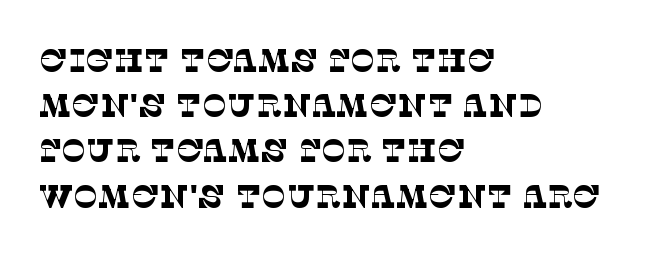
{"serif": "yes", "bold": "no", "weight": "thin", "width": "normal", "stroke_contrast": "low", "x_height": "large", "monospaced": "no", "underline": "no", "align": "left", "line_spacing": "normal", "line_spacing_ratio": 1.37, "letter_spacing": "normal", "letter_spacing_em": 0.0, "glyph_px": 33}
